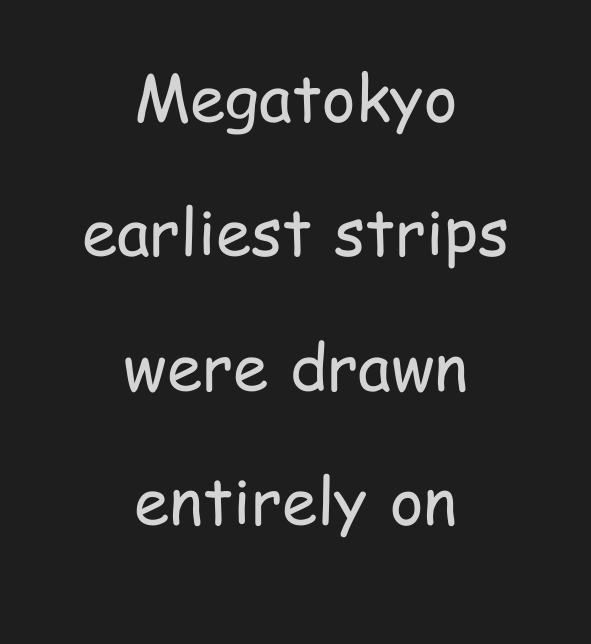
The image shows 64 px regular-weight, condensed sans-serif type, upright; set centered, loose line spacing (2.1x), normal letter spacing, not underlined; low stroke contrast and a medium x-height.
